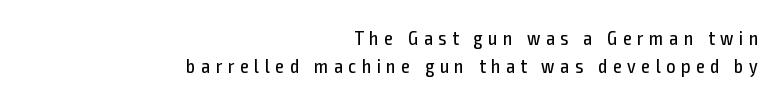
Q: Is the text bold? A: No.
Q: Is the text italic (slanted)? A: No, it is upright.
Q: Is the text underlined? A: No.
Q: How is the paragraph aligned? A: Right-aligned.
Q: Is the spacing between letters normal or unusually wide? A: Unusually wide.
Q: Is the spacing between lines tight, normal or loose? A: Normal.
